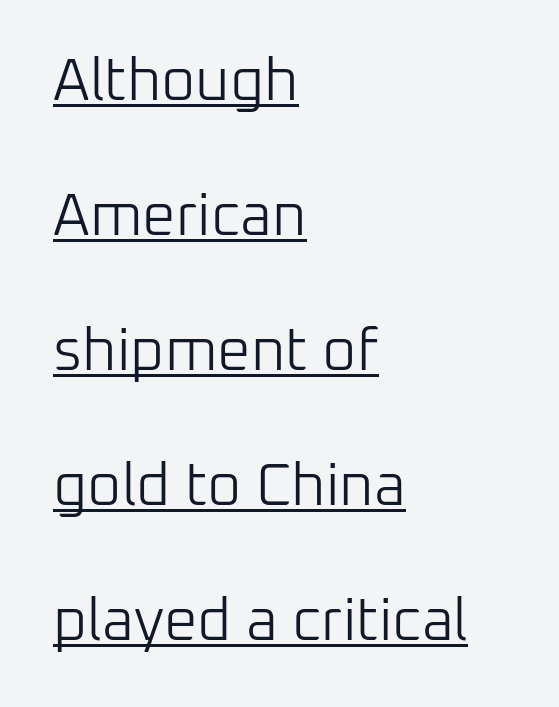
{"serif": "no", "italic": "no", "bold": "no", "weight": "light", "width": "normal", "stroke_contrast": "low", "x_height": "medium", "monospaced": "no", "underline": "yes", "align": "left", "line_spacing": "loose", "line_spacing_ratio": 2.29, "letter_spacing": "normal", "letter_spacing_em": 0.0, "glyph_px": 59}
